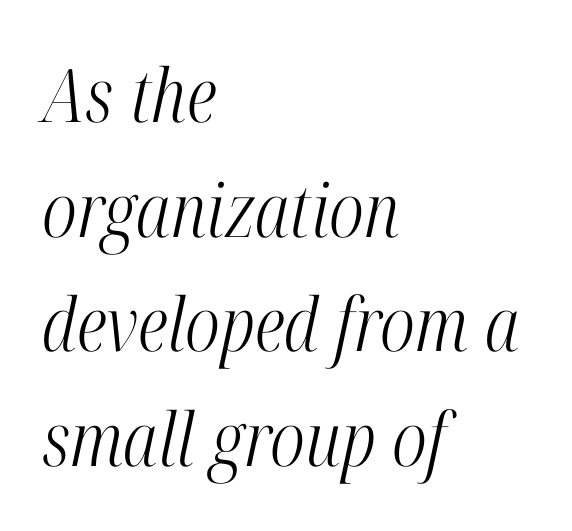
{"serif": "yes", "italic": "yes", "lean": "right", "slant_degrees": 12, "bold": "no", "weight": "light", "width": "condensed", "stroke_contrast": "high", "x_height": "medium", "monospaced": "no", "underline": "no", "align": "left", "line_spacing": "normal", "line_spacing_ratio": 1.55, "letter_spacing": "normal", "letter_spacing_em": 0.0, "glyph_px": 74}
